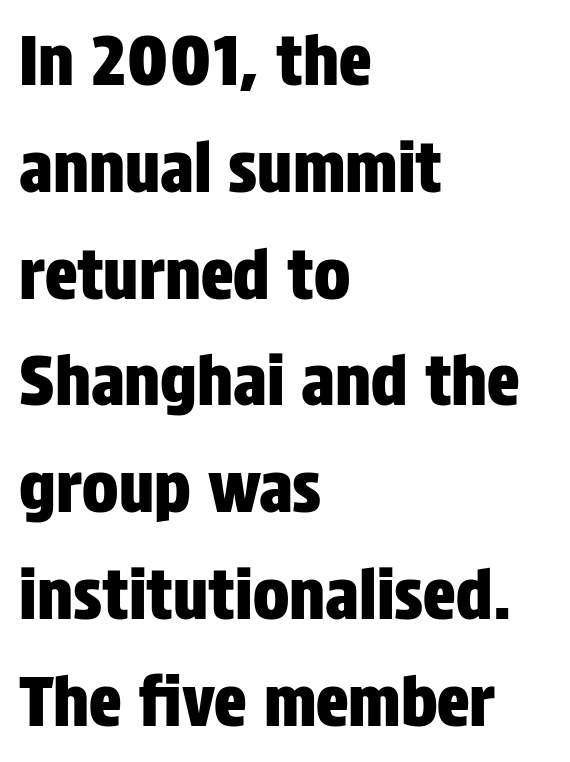
Compared with typical paragraphs, the rows here are spaced about the same. The characters display no serif detailing; their extremities are plain. Words appear dense and cohesive because spacing is normal. Line beginnings align vertically; line endings do not.
